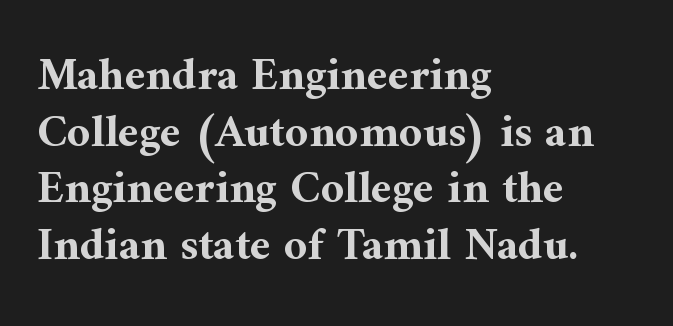
The image shows 46 px bold serif type, upright; set left-aligned, line spacing 1.23x, normal letter spacing, not underlined; medium stroke contrast and a medium x-height.
